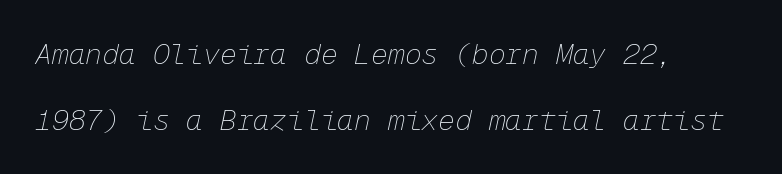
The image shows 28 px thin type, italic (leaning right), monospaced; set left-aligned, loose line spacing (2.34x), normal letter spacing, not underlined; low stroke contrast and a medium x-height.
